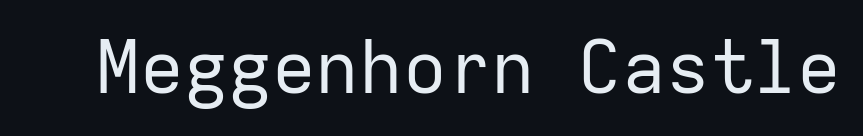
Q: Is the text bold? A: No.
Q: Is the text italic (slanted)? A: No, it is upright.
Q: Is the typeface a serif or a sans-serif typeface? A: Sans-serif.
Q: Is the text underlined? A: No.
Q: Is the spacing between letters normal or unusually wide? A: Normal.
Q: Width (condensed, normal, or wide)? A: Normal.
Q: Stroke contrast? A: Low.
Q: x-height? A: Medium.
Q: Monospaced? A: Yes.
